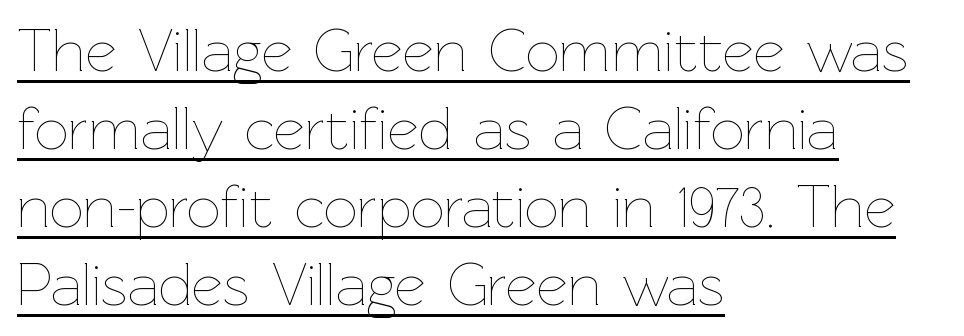
Q: Is the text bold? A: No.
Q: Is the text italic (slanted)? A: No, it is upright.
Q: Is the text underlined? A: Yes.
Q: How is the paragraph aligned? A: Left-aligned.
Q: Is the spacing between letters normal or unusually wide? A: Normal.
Q: Is the spacing between lines tight, normal or loose? A: Normal.
Q: Width (condensed, normal, or wide)? A: Normal.
Q: Stroke contrast? A: Low.
Q: x-height? A: Medium.
Q: Monospaced? A: No.
